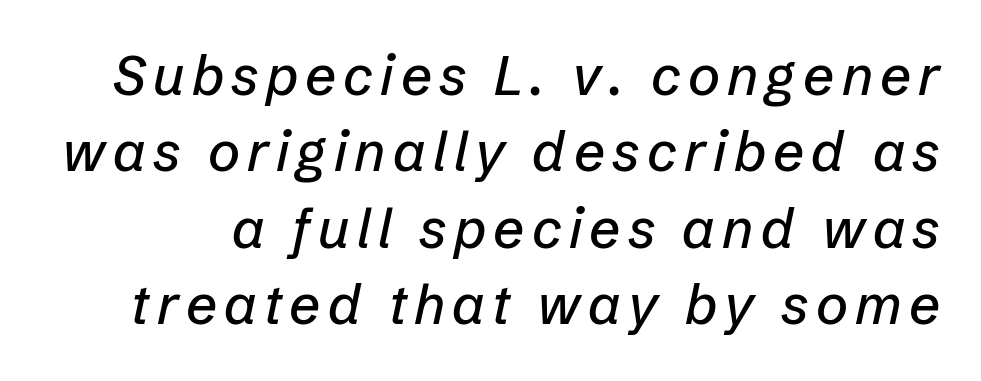
{"italic": "yes", "lean": "right", "slant_degrees": 12, "width": "normal", "stroke_contrast": "low", "x_height": "medium", "monospaced": "no", "underline": "no", "line_spacing": "normal", "line_spacing_ratio": 1.39, "glyph_px": 55}
